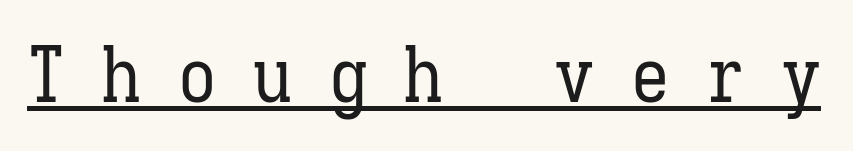
Q: Is the text bold? A: No.
Q: Is the text italic (slanted)? A: No, it is upright.
Q: Is the text underlined? A: Yes.
Q: Is the spacing between letters normal or unusually wide? A: Unusually wide.
Q: Width (condensed, normal, or wide)? A: Condensed.
Q: Stroke contrast? A: Low.
Q: x-height? A: Medium.
Q: Monospaced? A: Yes.
